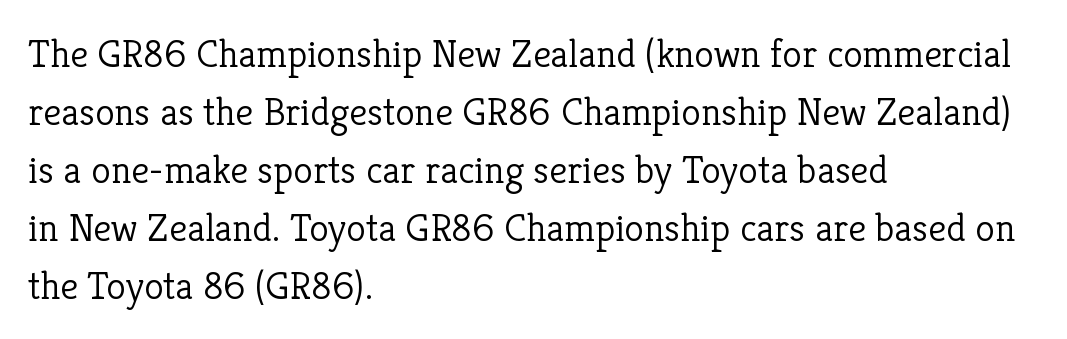
The font is comparable to plain body text, perhaps lighter. The letters stand upright; this is a roman face. The typeface chosen for these lines features serifs. The glyphs are unaccompanied by any horizontal stroke below them. The letters advance in unequal steps, a hallmark of proportional type. The letterforms sit shoulder to shoulder at normal distance.
